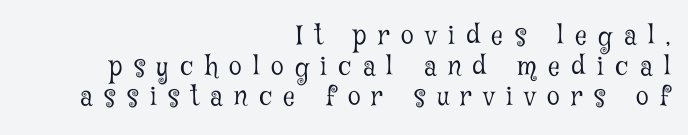
Q: Is the text bold? A: No.
Q: Is the text italic (slanted)? A: No, it is upright.
Q: Is the text underlined? A: No.
Q: How is the paragraph aligned? A: Right-aligned.
Q: Is the spacing between letters normal or unusually wide? A: Unusually wide.
